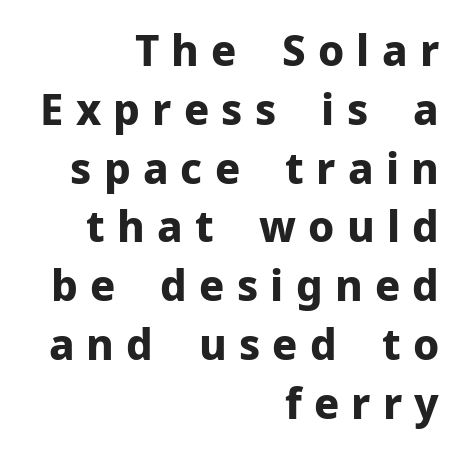
Bold? Absolutely — the strokes are thick and heavy. A typesetter would call this leading conventional body-copy spacing. Serif or sans? Sans — the stroke terminals are bare. The lines in this sample share a right terminus and differ only in where they begin. Someone cranked the tracking dial way up on this one.
